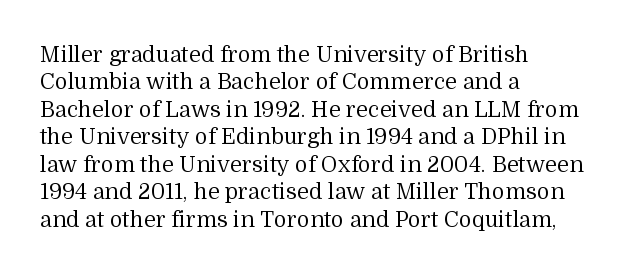
Q: Is the text bold? A: No.
Q: Is the text italic (slanted)? A: No, it is upright.
Q: Is the text underlined? A: No.
Q: How is the paragraph aligned? A: Left-aligned.
Q: Is the spacing between letters normal or unusually wide? A: Normal.
Q: Is the spacing between lines tight, normal or loose? A: Normal.
